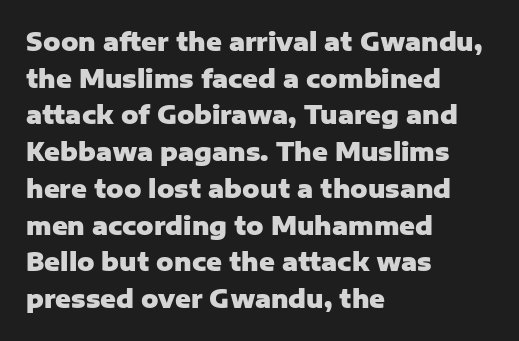
{"italic": "no", "bold": "yes", "underline": "no", "align": "left", "line_spacing": "normal", "line_spacing_ratio": 1.53, "letter_spacing": "normal", "letter_spacing_em": 0.0, "glyph_px": 24}
